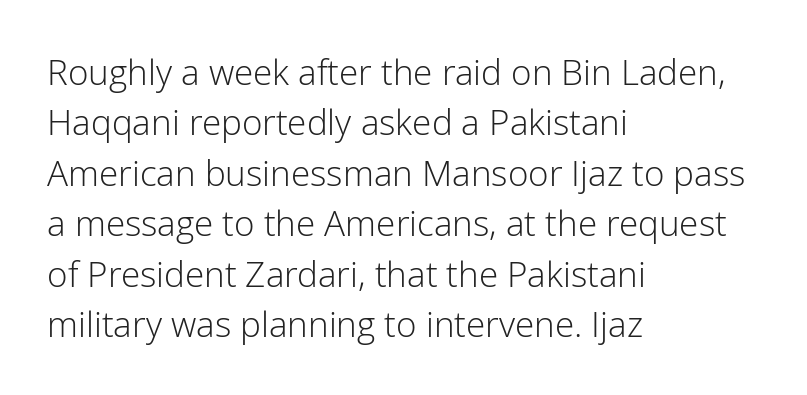
Q: Is the text bold? A: No.
Q: Is the text italic (slanted)? A: No, it is upright.
Q: Is the typeface a serif or a sans-serif typeface? A: Sans-serif.
Q: Is the text underlined? A: No.
Q: How is the paragraph aligned? A: Left-aligned.
Q: Is the spacing between letters normal or unusually wide? A: Normal.
Q: Is the spacing between lines tight, normal or loose? A: Normal.
Q: Width (condensed, normal, or wide)? A: Normal.
Q: Stroke contrast? A: Low.
Q: x-height? A: Medium.
Q: Monospaced? A: No.
